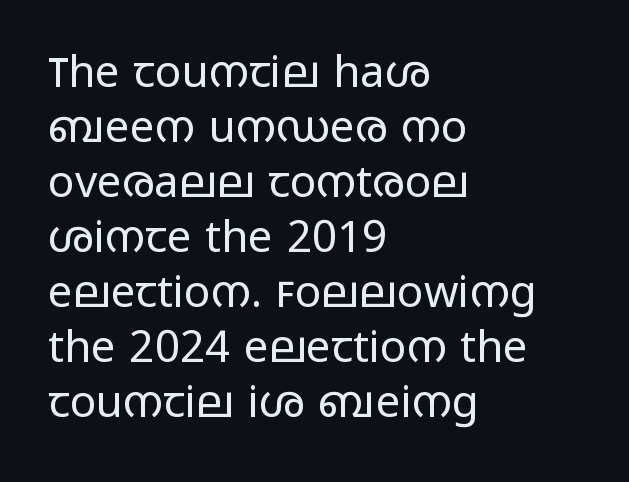
{"serif": "no", "italic": "no", "bold": "no", "weight": "regular", "width": "wide", "stroke_contrast": "low", "x_height": "medium", "monospaced": "no", "underline": "no", "align": "left", "line_spacing": "normal", "line_spacing_ratio": 1.25, "letter_spacing": "normal", "letter_spacing_em": 0.0, "glyph_px": 44}
